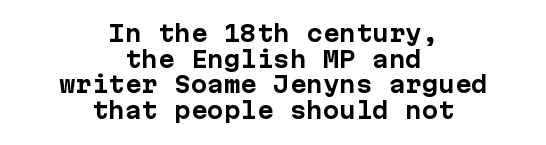
The image shows 22 px bold type, upright; set centered, line spacing 1.17x, normal letter spacing, not underlined.
